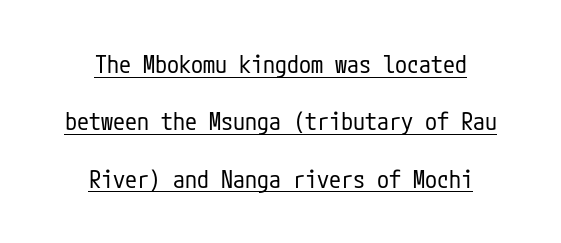
Q: Is the text bold? A: No.
Q: Is the text italic (slanted)? A: No, it is upright.
Q: Is the text underlined? A: Yes.
Q: How is the paragraph aligned? A: Centered.
Q: Is the spacing between letters normal or unusually wide? A: Normal.
Q: Is the spacing between lines tight, normal or loose? A: Loose.
